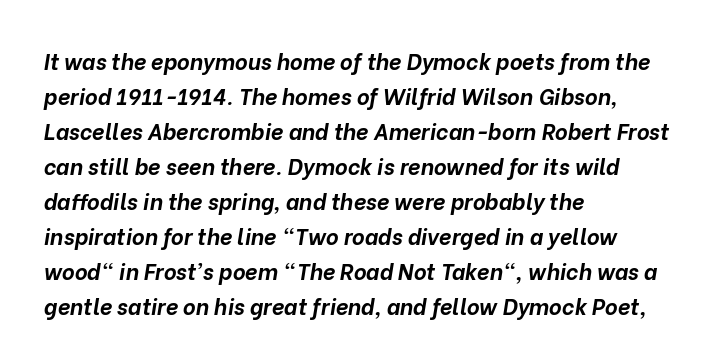
You'd pick this weight for a headline — it's a proper bold. These lines stack with their left ends in a neat column. Evenly set lines give the paragraph a standard silhouette. Spacing between characters is what you'd get straight out of the box. Honestly, there is no underline to notice here at all.
